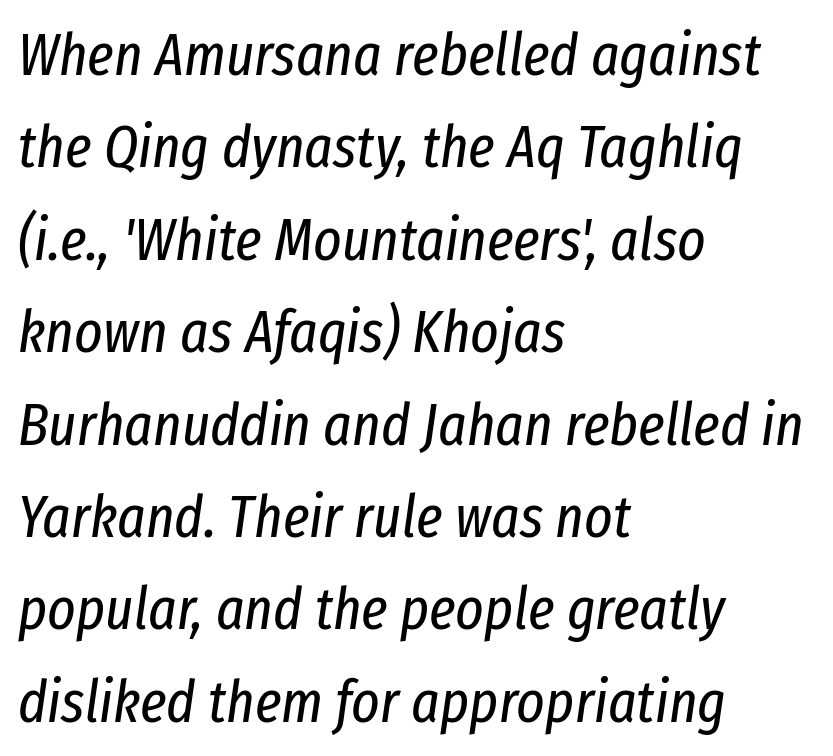
{"italic": "yes", "lean": "right", "slant_degrees": 8, "bold": "no", "weight": "regular", "width": "condensed", "stroke_contrast": "low", "x_height": "medium", "monospaced": "no", "underline": "no", "align": "left", "line_spacing": "normal", "line_spacing_ratio": 1.54, "letter_spacing": "normal", "letter_spacing_em": 0.0, "glyph_px": 60}
